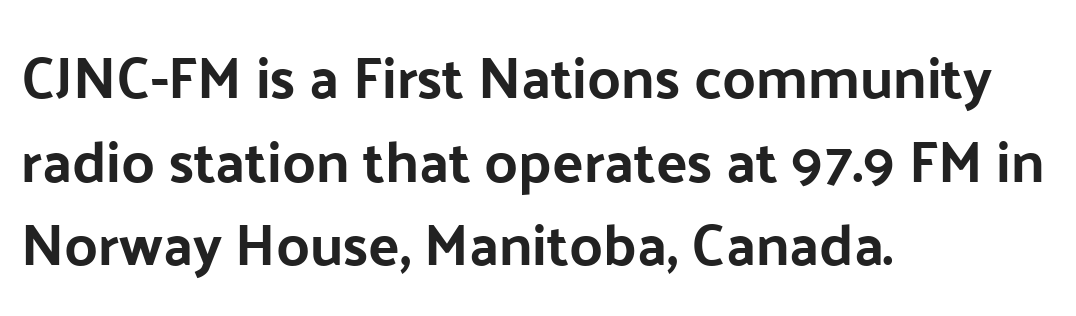
{"serif": "no", "italic": "no", "width": "normal", "stroke_contrast": "low", "x_height": "medium", "monospaced": "no", "underline": "no", "align": "left", "line_spacing": "normal", "line_spacing_ratio": 1.44, "letter_spacing": "normal", "letter_spacing_em": 0.0, "glyph_px": 58}
